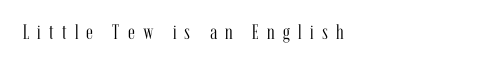
No chunkiness to these letters — they're not bold. Posture: vertical. The passage shown is not underscored anywhere. Spacing between characters has been opened up far beyond the box default. Notice how the passage keeps a crisp vertical edge on the left only.
